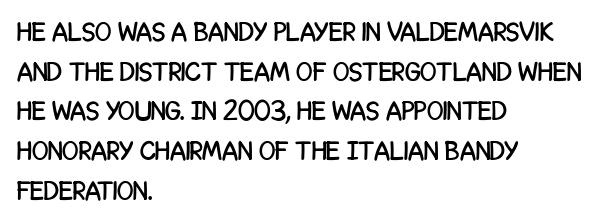
{"italic": "no", "underline": "no", "align": "left", "line_spacing": "normal", "line_spacing_ratio": 1.47, "letter_spacing": "normal", "letter_spacing_em": 0.0, "glyph_px": 27}
